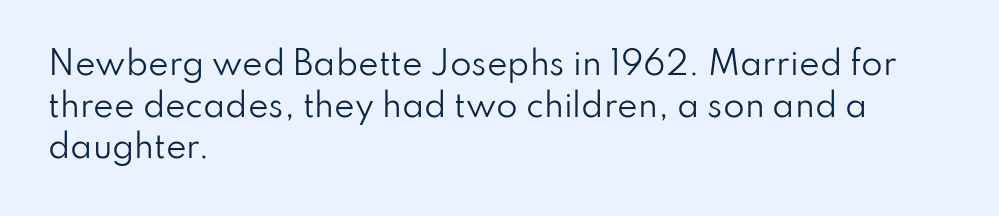
Q: Is the text bold? A: No.
Q: Is the text italic (slanted)? A: No, it is upright.
Q: Is the typeface a serif or a sans-serif typeface? A: Sans-serif.
Q: Is the text underlined? A: No.
Q: How is the paragraph aligned? A: Left-aligned.
Q: Is the spacing between letters normal or unusually wide? A: Normal.
Q: Is the spacing between lines tight, normal or loose? A: Normal.
Q: Width (condensed, normal, or wide)? A: Normal.
Q: Stroke contrast? A: Low.
Q: x-height? A: Small.
Q: Monospaced? A: No.
